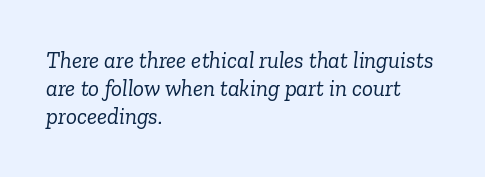
{"italic": "yes", "lean": "right", "slant_degrees": 6, "bold": "no", "underline": "no", "align": "left", "line_spacing_ratio": 1.22, "letter_spacing": "normal", "letter_spacing_em": 0.0, "glyph_px": 23}
